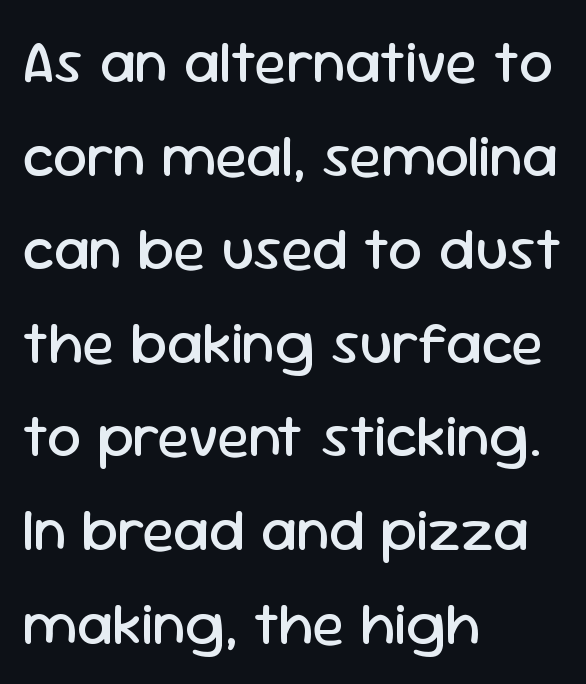
The image shows 60 px regular-weight sans-serif type, upright; set left-aligned, normal line spacing (1.56x), normal letter spacing, not underlined; low stroke contrast and a medium x-height.
